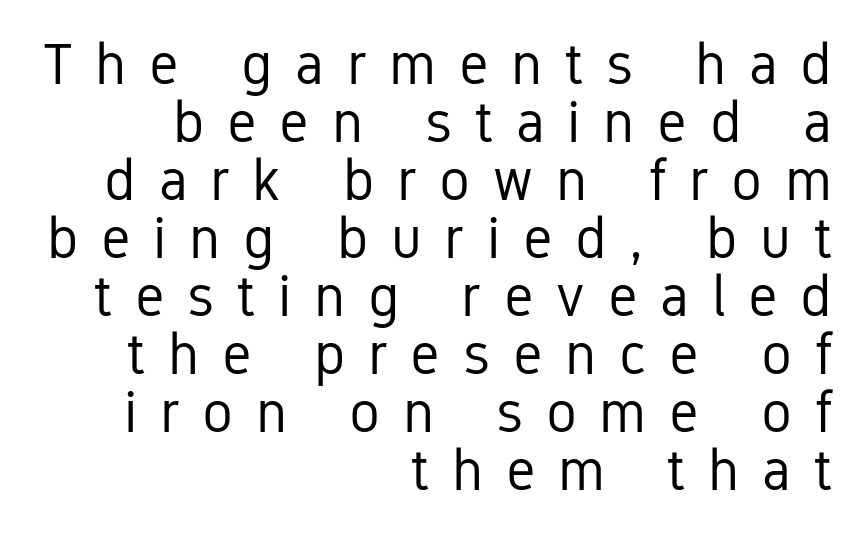
Q: Is the text bold? A: No.
Q: Is the text italic (slanted)? A: No, it is upright.
Q: Is the typeface a serif or a sans-serif typeface? A: Sans-serif.
Q: Is the text underlined? A: No.
Q: How is the paragraph aligned? A: Right-aligned.
Q: Is the spacing between letters normal or unusually wide? A: Unusually wide.
Q: Is the spacing between lines tight, normal or loose? A: Tight.
Q: Width (condensed, normal, or wide)? A: Condensed.
Q: Stroke contrast? A: Low.
Q: x-height? A: Medium.
Q: Monospaced? A: No.
